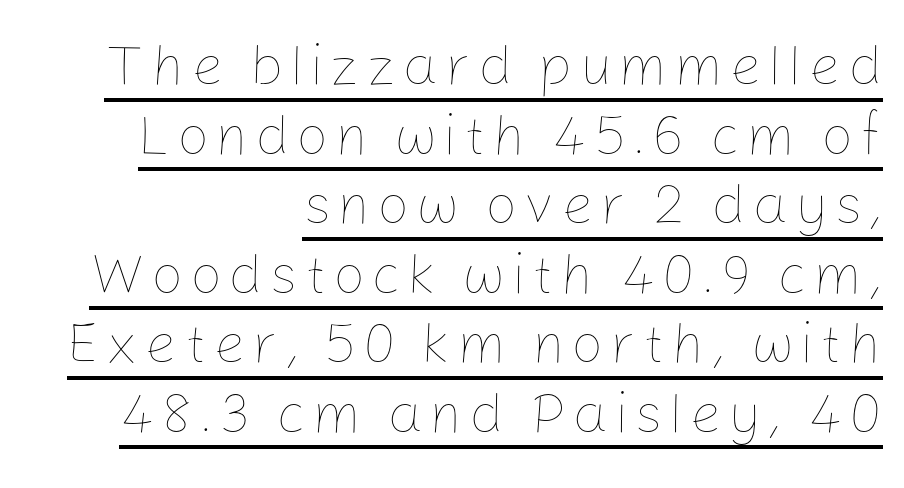
Q: Is the text bold? A: No.
Q: Is the text italic (slanted)? A: No, it is upright.
Q: Is the text underlined? A: Yes.
Q: How is the paragraph aligned? A: Right-aligned.
Q: Width (condensed, normal, or wide)? A: Normal.
Q: Stroke contrast? A: Low.
Q: x-height? A: Medium.
Q: Monospaced? A: No.
